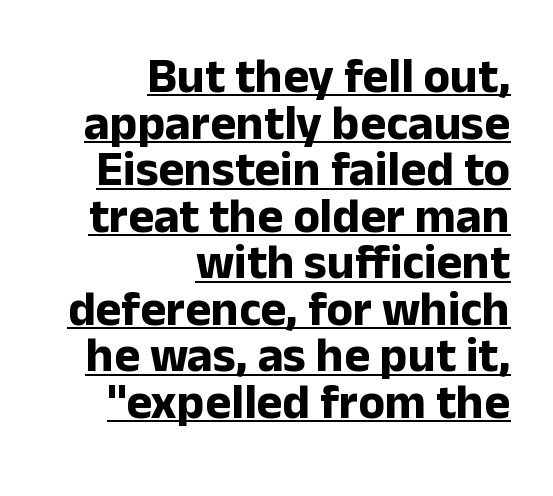
The image shows 49 px bold sans-serif type, upright; set right-aligned, tight line spacing (0.95x), normal letter spacing, underlined; low stroke contrast and a medium x-height.
